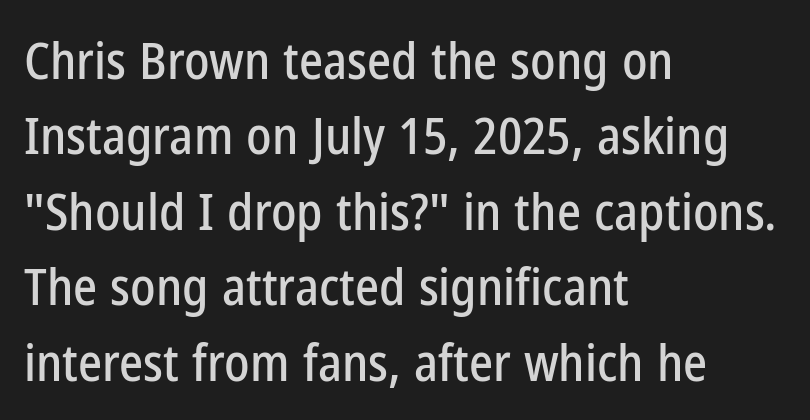
The image shows 51 px condensed sans-serif type, upright; set left-aligned, normal line spacing (1.48x), normal letter spacing, not underlined; low stroke contrast and a medium x-height.
